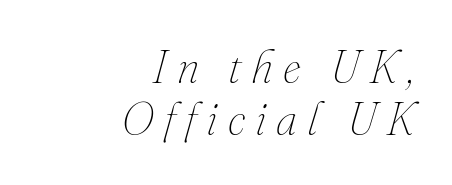
{"italic": "yes", "lean": "right", "slant_degrees": 16, "bold": "no", "weight": "thin", "width": "normal", "stroke_contrast": "medium", "x_height": "small", "monospaced": "no", "underline": "no", "align": "right", "line_spacing": "tight", "line_spacing_ratio": 1.13, "letter_spacing": "wide", "letter_spacing_em": 0.22, "glyph_px": 46}
